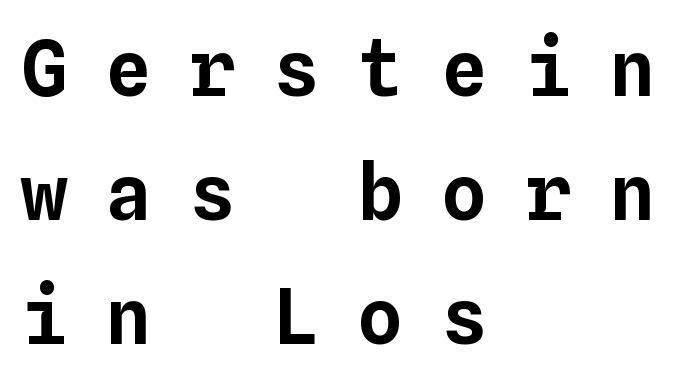
The image shows 77 px text type, upright, monospaced; set left-aligned, normal line spacing (1.61x), unusually wide letter spacing (+0.49 em), not underlined; low stroke contrast and a medium x-height.
